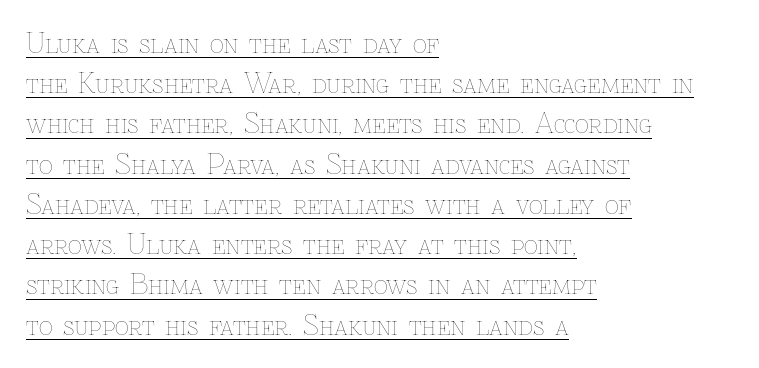
Q: Is the text bold? A: No.
Q: Is the text italic (slanted)? A: No, it is upright.
Q: Is the text underlined? A: Yes.
Q: How is the paragraph aligned? A: Left-aligned.
Q: Is the spacing between letters normal or unusually wide? A: Normal.
Q: Is the spacing between lines tight, normal or loose? A: Normal.
